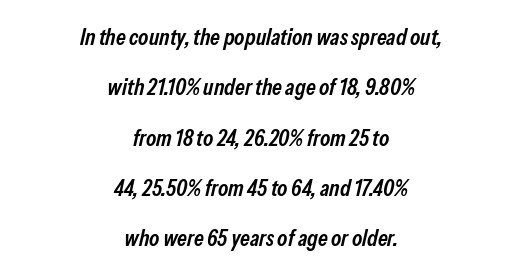
The image shows 23 px text type, italic (leaning right); set centered, loose line spacing (2.19x), normal letter spacing, not underlined.
